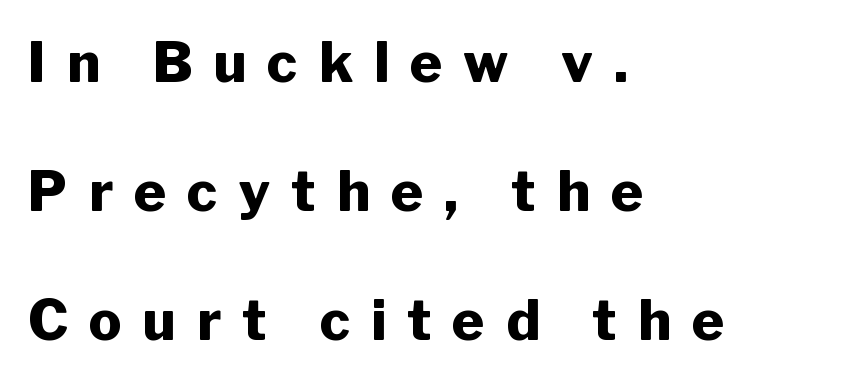
The block of text is sparse from top to bottom, with ample space between rows. Caption: bold face, heavy strokes. A sans-serif font was chosen for this passage. The font's upright variant was chosen for this text. Look at the tracking — it's clearly loosened, letters drifting apart.
